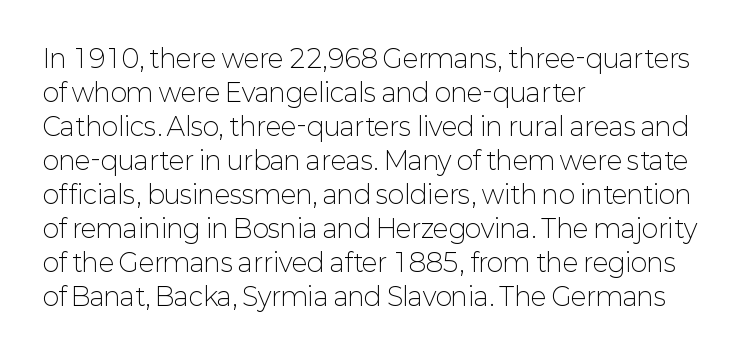
The image shows 25 px text type, upright; set left-aligned, normal line spacing (1.36x), normal letter spacing, not underlined.
